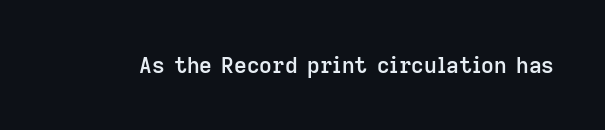
The image shows 22 px text type, upright; set normal letter spacing, not underlined.
